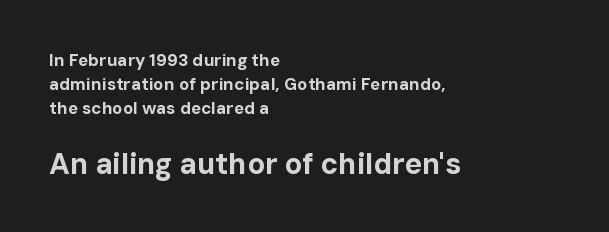
A sans-serif font was chosen for this passage. Each line starts at the same left margin while the right side varies. The rows are spaced the way most documents space them. This rendering features lettering with no underline. Proportional: the letters do not fall into vertical columns.
